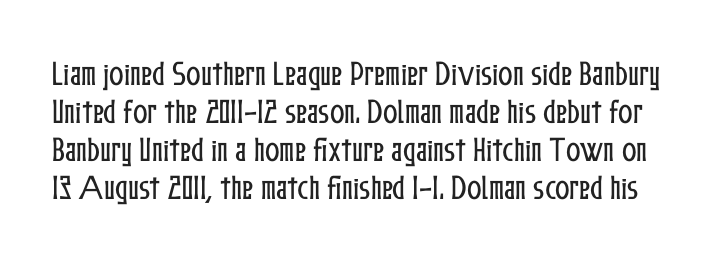
{"italic": "no", "underline": "no", "line_spacing": "normal", "line_spacing_ratio": 1.41, "letter_spacing": "normal", "letter_spacing_em": 0.0, "glyph_px": 27}
